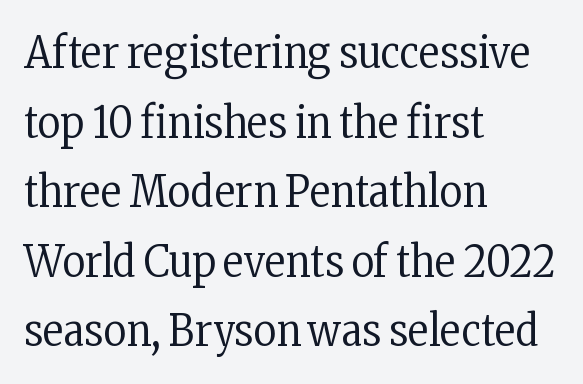
{"serif": "yes", "italic": "no", "bold": "no", "weight": "regular", "width": "condensed", "stroke_contrast": "low", "x_height": "medium", "monospaced": "no", "underline": "no", "align": "left", "line_spacing": "normal", "line_spacing_ratio": 1.58, "letter_spacing": "normal", "letter_spacing_em": 0.0, "glyph_px": 44}
